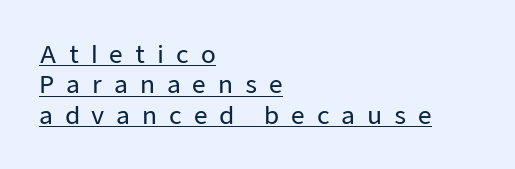
Decoration check: the copy is underlined. In terms of letterspacing, this is a distinctly airy, spread setting. Successive baselines arrive at the customary interval. Italic: no, the glyphs are upright roman. Alignment: flush left.
